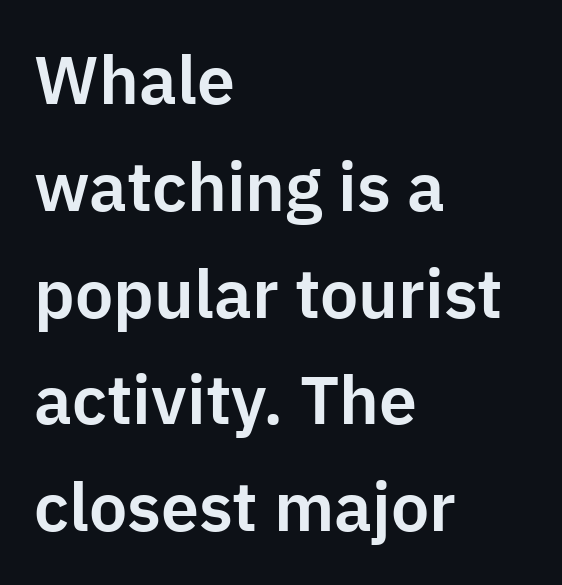
Q: Is the text italic (slanted)? A: No, it is upright.
Q: Is the typeface a serif or a sans-serif typeface? A: Sans-serif.
Q: Is the text underlined? A: No.
Q: How is the paragraph aligned? A: Left-aligned.
Q: Is the spacing between letters normal or unusually wide? A: Normal.
Q: Is the spacing between lines tight, normal or loose? A: Normal.
Q: Width (condensed, normal, or wide)? A: Normal.
Q: Stroke contrast? A: Low.
Q: x-height? A: Medium.
Q: Monospaced? A: No.
